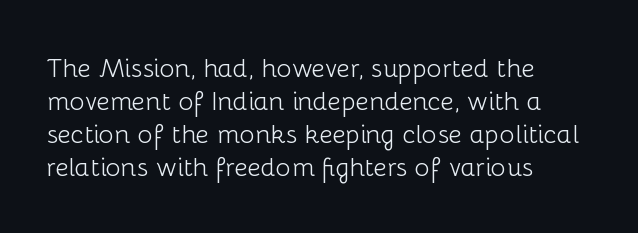
When letters stand straight like this, we call the style roman or upright. These lines sit exactly where default settings would place them. Students, note that the glyphs here touch the page at normal intervals. The passage shown is not bold in any degree. In CSS terms this would be text-align: left. Underlining? Definitely not there.
